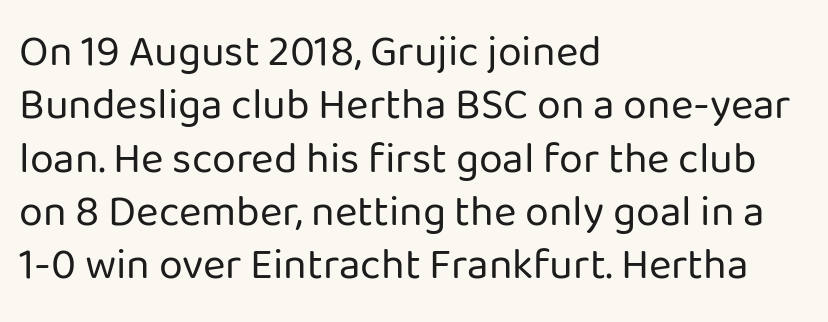
Only glyphs here, with clear space below each row. A sans-serif font was chosen for this passage. What stands out about the letter spacing? Nothing — it is the standard amount. On a weight scale, this lands at 450 or below. If you drew a ruler down the left edge, every line would touch it. Spacing verdict: proportional, widths tailored to each character.
